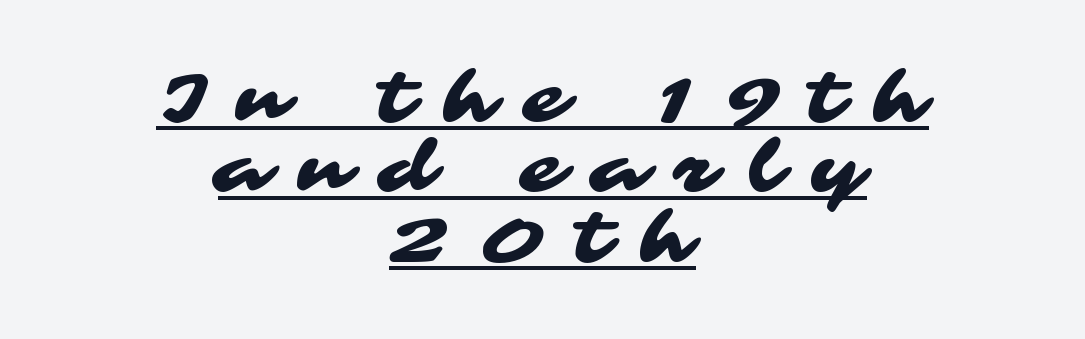
The image shows 70 px wide sans-serif type; set centered, tight line spacing (1.0x), unusually wide letter spacing (+0.43 em), underlined; medium stroke contrast and a medium x-height.
